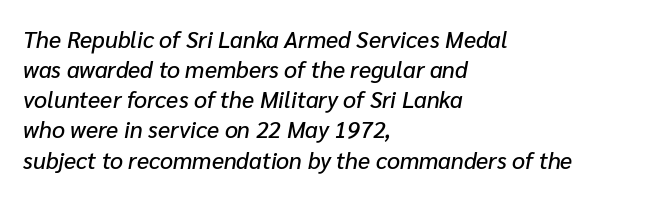
Left-aligned paragraph, ragged on the right. Bare-footed words on every line. Compared with ordinary roman type, these characters are visibly tilted. You could call the tracking neutral — neither tight nor loose. Reading down the column, the eye jumps a familiar distance to each next line.
